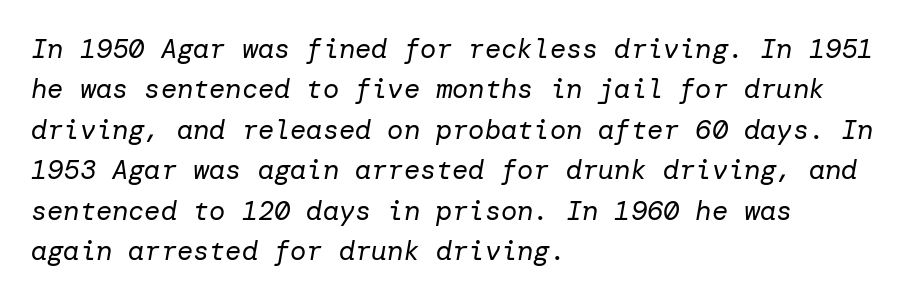
Q: Is the text bold? A: No.
Q: Is the text italic (slanted)? A: Yes, it leans right by about 10 degrees.
Q: Is the text underlined? A: No.
Q: How is the paragraph aligned? A: Left-aligned.
Q: Is the spacing between letters normal or unusually wide? A: Normal.
Q: Is the spacing between lines tight, normal or loose? A: Normal.
